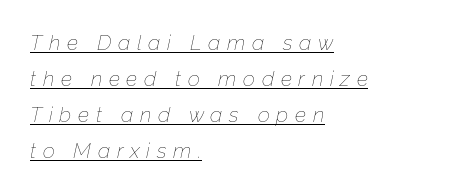
The image shows 21 px text type, italic (leaning right); set left-aligned, line spacing 1.72x, unusually wide letter spacing (+0.32 em), underlined.
